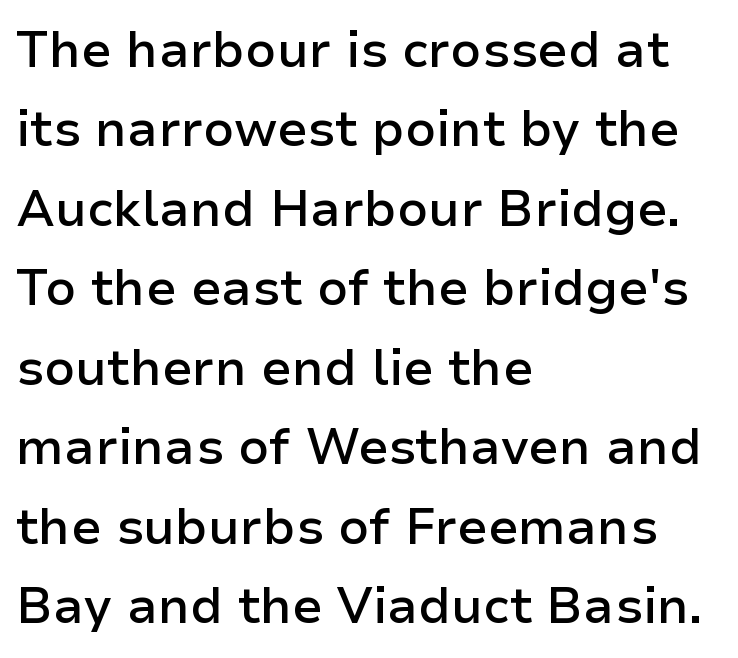
The face used here is proportionally spaced, like ordinary book or web type. The rendering uses a moderate line-height, typical for paragraphs. Glance below the letters and you will spot only blank space. Each letter's strokes conclude bluntly, with no projecting serifs. The face used here is rendered with its standard letterfit. The axis of the letterforms is exactly vertical.
